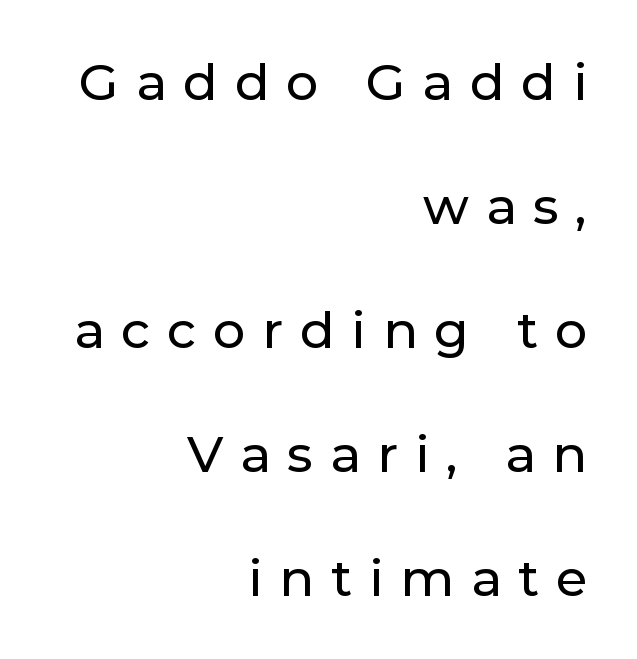
The image shows 51 px sans-serif type, upright; set right-aligned, loose line spacing (2.43x), unusually wide letter spacing (+0.33 em), not underlined; low stroke contrast and a medium x-height.
